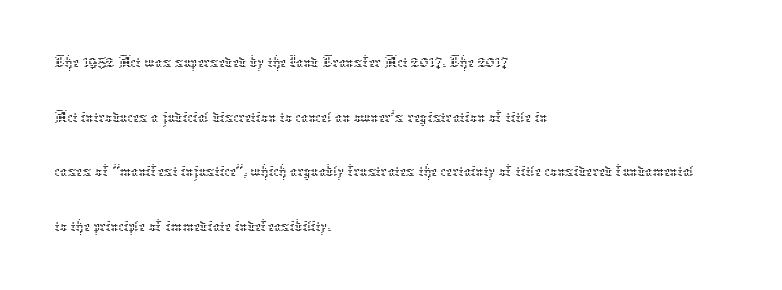
The space between consecutive lines is moderate. Nothing unusual about the tracking: characters are spaced as the font intends. A clean baseline with only descenders dipping below it. Quick note: not italic, upright. Think of a printed novel: that variable character pitch is what you see here.
